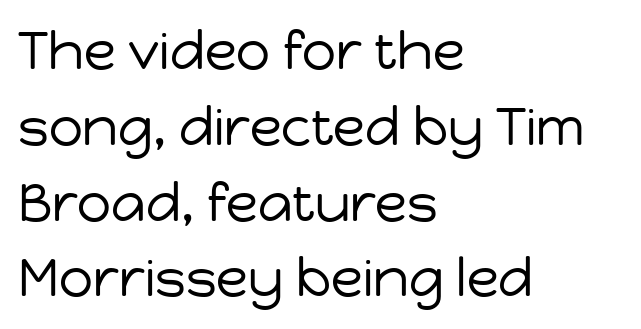
The image shows 53 px regular-weight sans-serif type, upright; set left-aligned, normal line spacing (1.43x), normal letter spacing, not underlined; low stroke contrast and a medium x-height.
